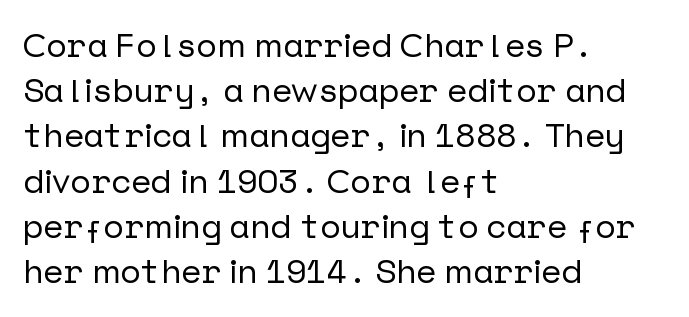
The image shows 34 px sans-serif type, upright; set left-aligned, normal line spacing (1.33x), normal letter spacing, not underlined; low stroke contrast and a medium x-height.
